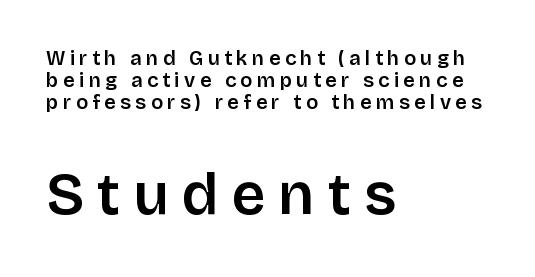
A classic flush-left, rag-right setting is used for this passage. The string is rendered with underlining switched off. The lettering stays uniformly vertical, giving the passage a roman look. Each word looks stretched out because of the extra space between its letters. Font category for this specimen: sans-serif. Varying glyph widths throughout — classic text-font behaviour.
